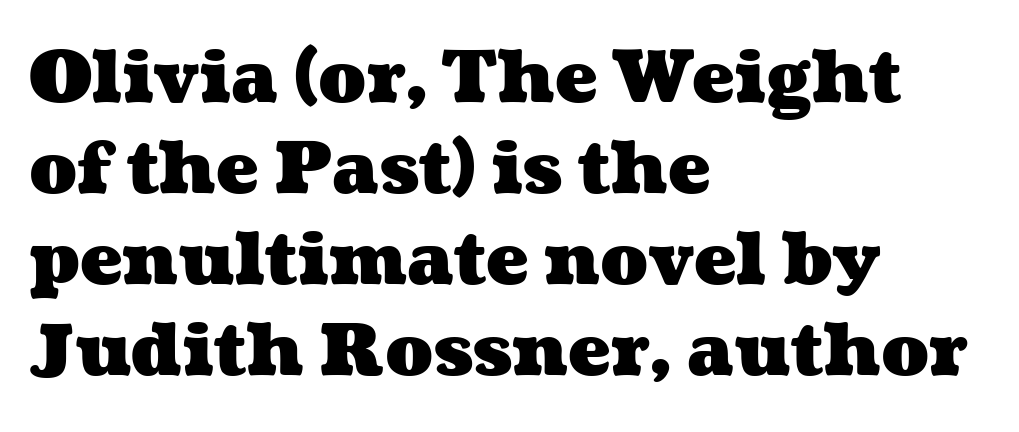
Caption: standard tracking, unaltered. Left-aligned paragraph, ragged on the right. Is there much room between lines? A standard amount, neither cramped nor airy. Is this a fixed-width face? No — the glyphs have proportional, varying widths. The glyphs have the mass of a bold cut. Descender tails drop into unmarked territory.
